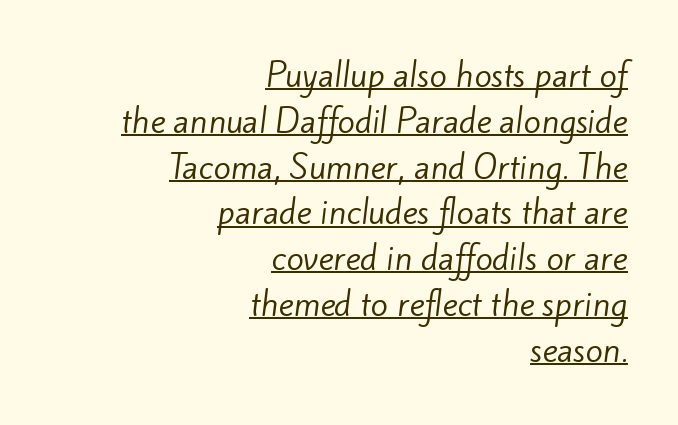
The image shows 32 px regular-weight sans-serif type; set right-aligned, normal line spacing (1.43x), normal letter spacing, underlined; low stroke contrast and a small x-height.
